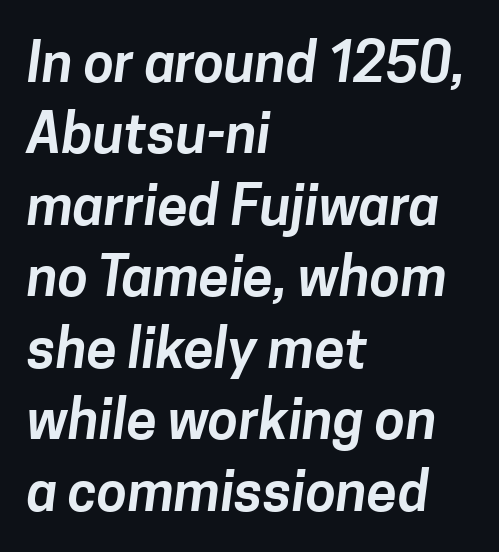
A typesetter would call this proportional, since set widths differ per character. Font category for this specimen: sans-serif. Inter-character spacing is left at the font's built-in metrics. Each row of text sits above clean, open space. One-word summary of the alignment: left.
